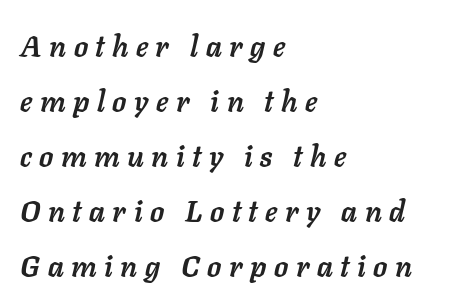
Does the copy run flush right? No — it runs flush left. Do the characters align in a grid? No, the font is proportional. The space directly below the letters is spotless. The letters are bold, with thick, heavy strokes.
